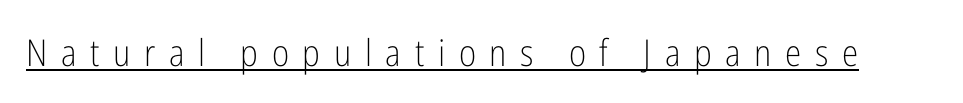
{"serif": "no", "italic": "no", "bold": "no", "weight": "light", "width": "condensed", "stroke_contrast": "low", "x_height": "medium", "monospaced": "no", "underline": "yes", "letter_spacing": "wide", "letter_spacing_em": 0.37, "glyph_px": 37}
